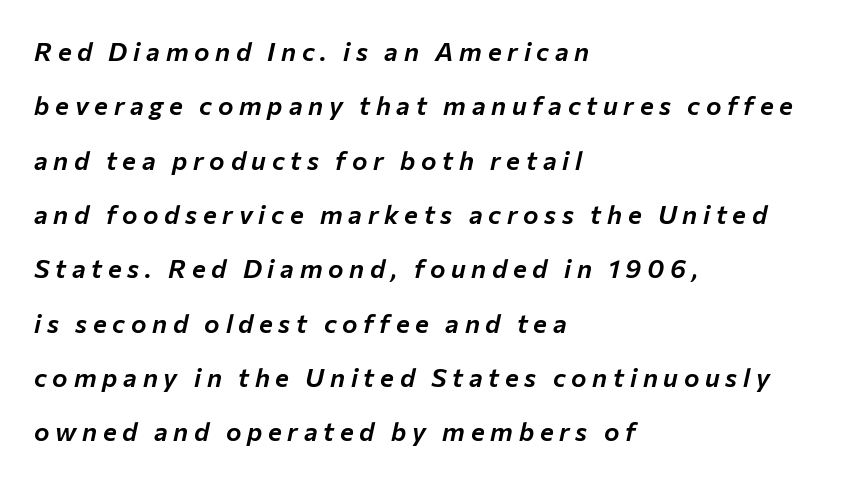
Q: Is the text italic (slanted)? A: Yes, it leans right by about 12 degrees.
Q: Is the text underlined? A: No.
Q: How is the paragraph aligned? A: Left-aligned.
Q: Is the spacing between letters normal or unusually wide? A: Unusually wide.
Q: Is the spacing between lines tight, normal or loose? A: Loose.
